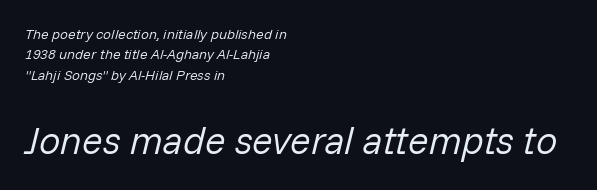
The image shows 38 px regular-weight type, italic (leaning right); set left-aligned, normal line spacing (1.45x), normal letter spacing, not underlined; the second (bottom) block is 2.71x larger; low stroke contrast and a medium x-height.
